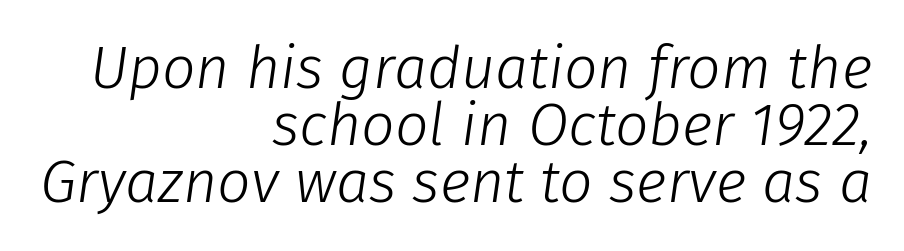
{"italic": "yes", "lean": "right", "slant_degrees": 8, "bold": "no", "weight": "light", "width": "normal", "stroke_contrast": "low", "x_height": "medium", "monospaced": "no", "underline": "no", "align": "right", "line_spacing": "tight", "line_spacing_ratio": 0.97, "letter_spacing": "normal", "letter_spacing_em": 0.0, "glyph_px": 59}
